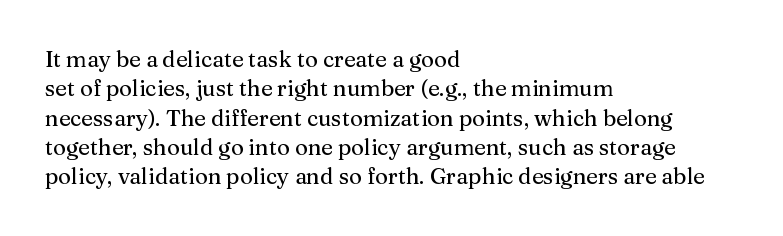
The image shows 22 px text type, upright; set left-aligned, normal line spacing (1.33x), normal letter spacing, not underlined.
